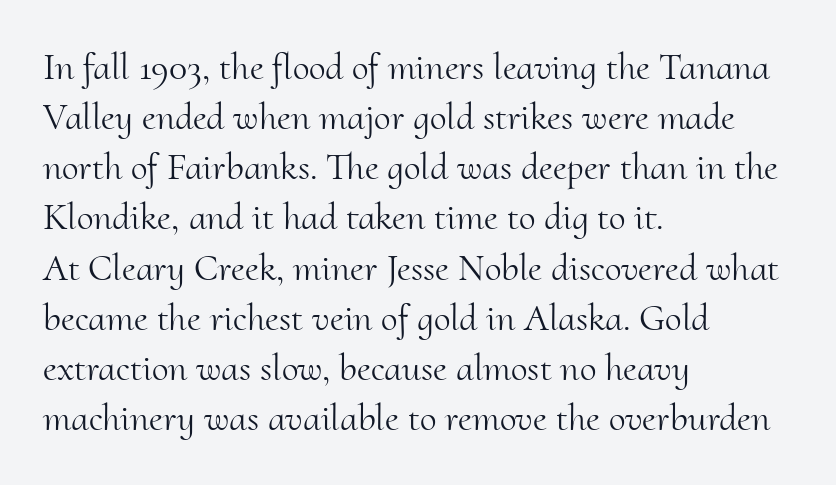
{"serif": "yes", "italic": "no", "bold": "no", "weight": "light", "width": "normal", "stroke_contrast": "medium", "x_height": "small", "monospaced": "no", "underline": "no", "align": "left", "line_spacing": "normal", "line_spacing_ratio": 1.32, "letter_spacing": "normal", "letter_spacing_em": 0.0, "glyph_px": 38}
